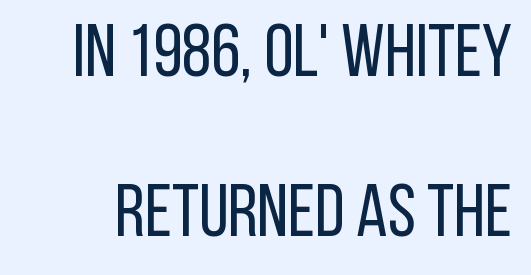
The image shows 75 px regular-weight, condensed sans-serif type, upright; set loose line spacing (2.14x), normal letter spacing, not underlined; low stroke contrast and a large x-height.
